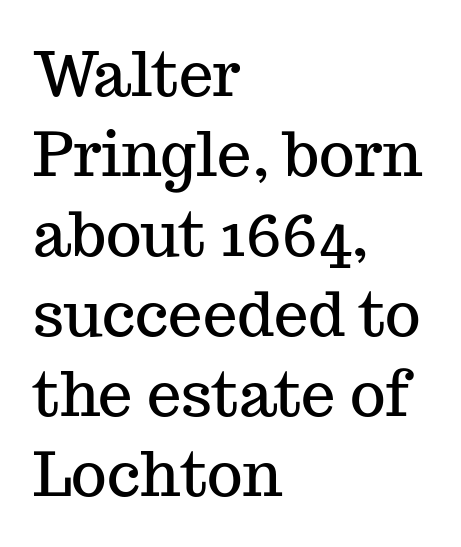
{"serif": "yes", "italic": "no", "width": "normal", "stroke_contrast": "medium", "x_height": "medium", "monospaced": "no", "underline": "no", "align": "left", "line_spacing": "normal", "line_spacing_ratio": 1.31, "letter_spacing": "normal", "letter_spacing_em": 0.0, "glyph_px": 61}
